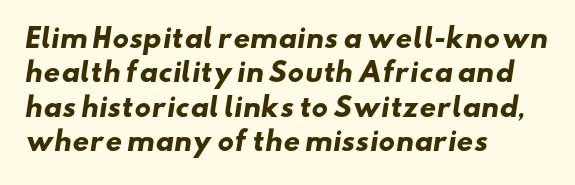
{"bold": "yes", "underline": "no", "align": "left", "line_spacing": "normal", "line_spacing_ratio": 1.32, "letter_spacing": "normal", "letter_spacing_em": 0.0, "glyph_px": 26}
